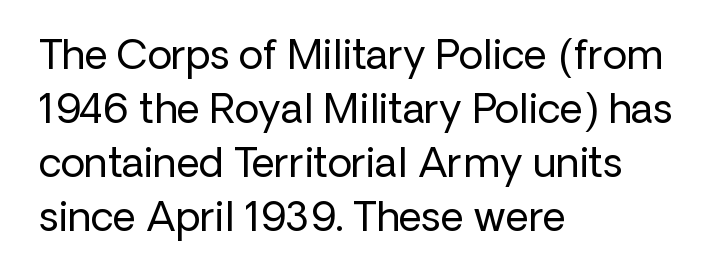
Each word holds together tightly as a unit, with standard inter-letter gaps. The rendering uses natural spacing where letterforms have individual widths. No chunkiness to these letters — they're not bold. This sample is left-justified, so line endings fall wherever the words run out.
